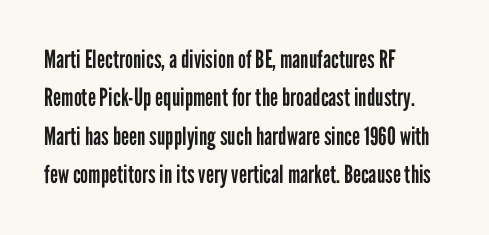
Q: Is the text bold? A: No.
Q: Is the text italic (slanted)? A: No, it is upright.
Q: Is the text underlined? A: No.
Q: How is the paragraph aligned? A: Left-aligned.
Q: Is the spacing between letters normal or unusually wide? A: Normal.
Q: Is the spacing between lines tight, normal or loose? A: Normal.
